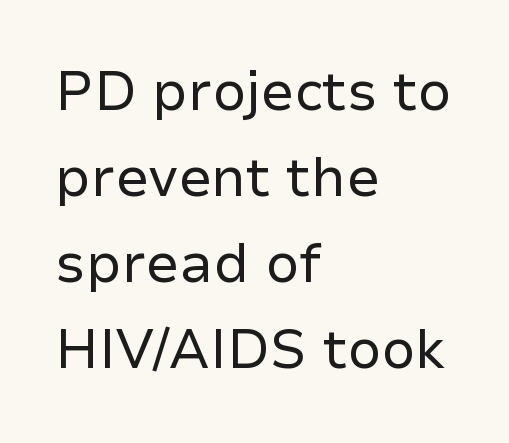
Q: Is the text bold? A: No.
Q: Is the text italic (slanted)? A: No, it is upright.
Q: Is the typeface a serif or a sans-serif typeface? A: Sans-serif.
Q: Is the text underlined? A: No.
Q: How is the paragraph aligned? A: Left-aligned.
Q: Is the spacing between letters normal or unusually wide? A: Normal.
Q: Is the spacing between lines tight, normal or loose? A: Normal.
Q: Width (condensed, normal, or wide)? A: Normal.
Q: Stroke contrast? A: Low.
Q: x-height? A: Medium.
Q: Monospaced? A: No.
